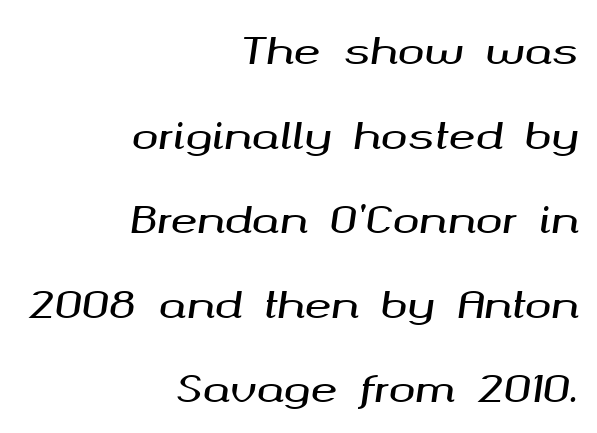
Q: Is the text italic (slanted)? A: Yes, it leans right by about 8 degrees.
Q: Is the text underlined? A: No.
Q: How is the paragraph aligned? A: Right-aligned.
Q: Is the spacing between letters normal or unusually wide? A: Normal.
Q: Is the spacing between lines tight, normal or loose? A: Loose.
Q: Width (condensed, normal, or wide)? A: Wide.
Q: Stroke contrast? A: Medium.
Q: x-height? A: Medium.
Q: Monospaced? A: No.
